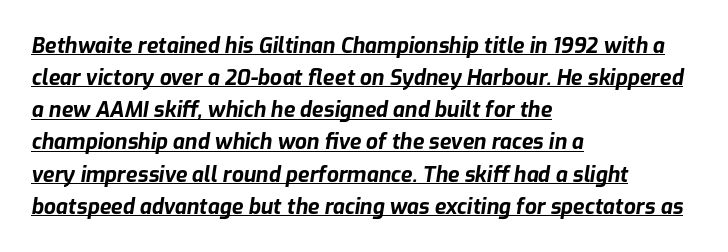
The lines sit at an ordinary, default distance from one another. Observe the ordinary spacing: letters are neighbours, not strangers. The specimen reads as italic at a glance. Each line of the rendering has a horizontal stroke beneath the glyphs.
